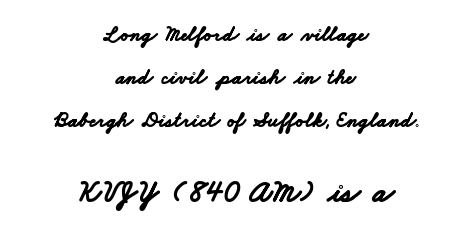
{"serif": "no", "bold": "yes", "weight": "bold", "width": "wide", "stroke_contrast": "low", "x_height": "small", "monospaced": "no", "underline": "no", "align": "center", "line_spacing": "loose", "line_spacing_ratio": 2.04, "letter_spacing": "normal", "letter_spacing_em": 0.0, "larger_block": "second", "size_ratio": 1.48, "glyph_px": 31}
